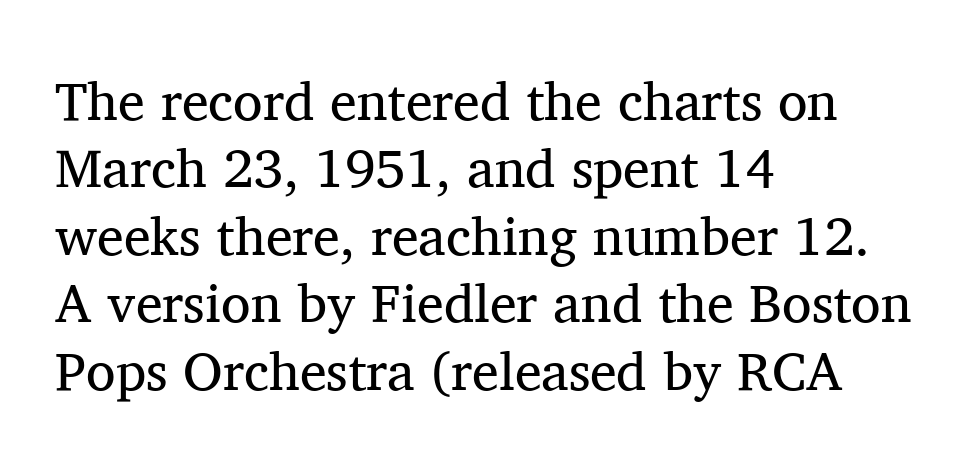
{"serif": "yes", "italic": "no", "bold": "no", "weight": "regular", "width": "normal", "stroke_contrast": "medium", "x_height": "medium", "monospaced": "no", "underline": "no", "align": "left", "line_spacing": "normal", "line_spacing_ratio": 1.25, "letter_spacing": "normal", "letter_spacing_em": 0.0, "glyph_px": 54}
